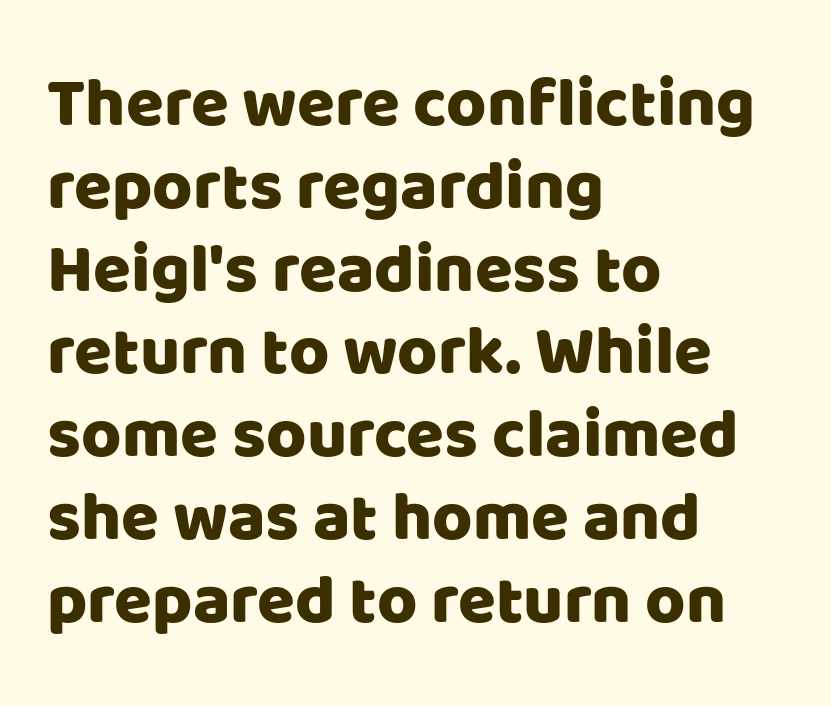
The image shows 69 px sans-serif type, upright; set left-aligned, line spacing 1.2x, normal letter spacing, not underlined; low stroke contrast and a large x-height.
